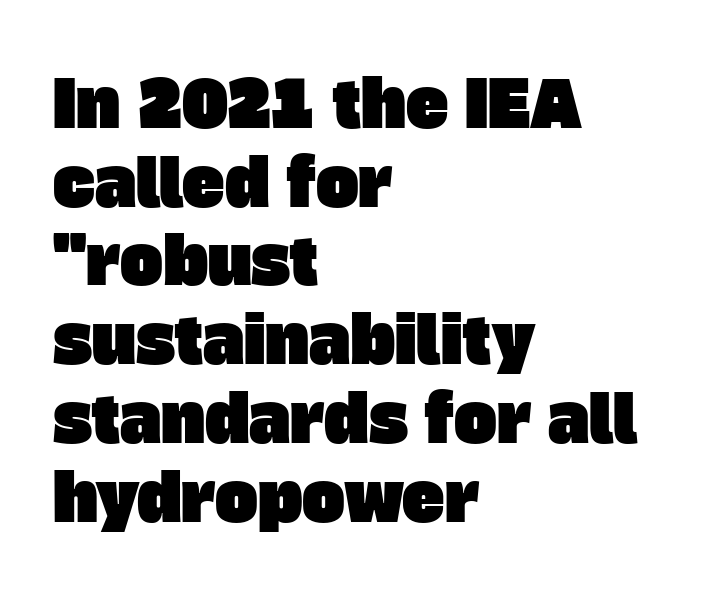
The image shows 64 px sans-serif type; set left-aligned, line spacing 1.23x, normal letter spacing, not underlined; low stroke contrast and a large x-height.
